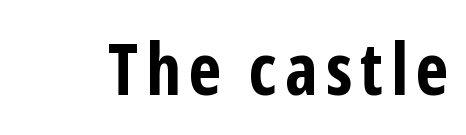
Q: Is the text bold? A: Yes.
Q: Is the text italic (slanted)? A: No, it is upright.
Q: Is the typeface a serif or a sans-serif typeface? A: Sans-serif.
Q: Is the text underlined? A: No.
Q: Width (condensed, normal, or wide)? A: Condensed.
Q: Stroke contrast? A: Low.
Q: x-height? A: Medium.
Q: Monospaced? A: No.
